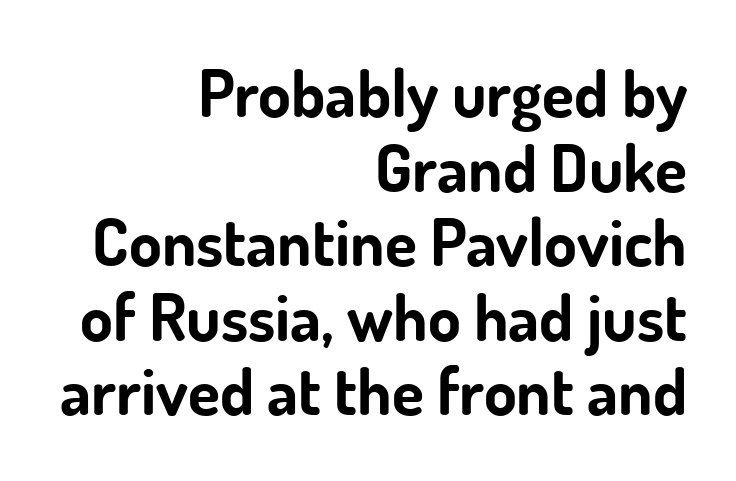
The image shows 66 px bold sans-serif type, upright; set right-aligned, tight line spacing (1.13x), normal letter spacing, not underlined; low stroke contrast and a small x-height.
